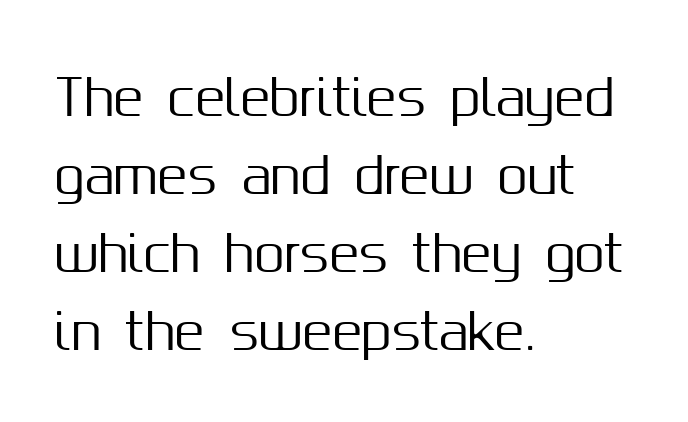
{"serif": "no", "italic": "no", "width": "normal", "stroke_contrast": "medium", "x_height": "medium", "monospaced": "no", "underline": "no", "align": "left", "line_spacing": "normal", "line_spacing_ratio": 1.59, "letter_spacing": "normal", "letter_spacing_em": 0.0, "glyph_px": 49}
